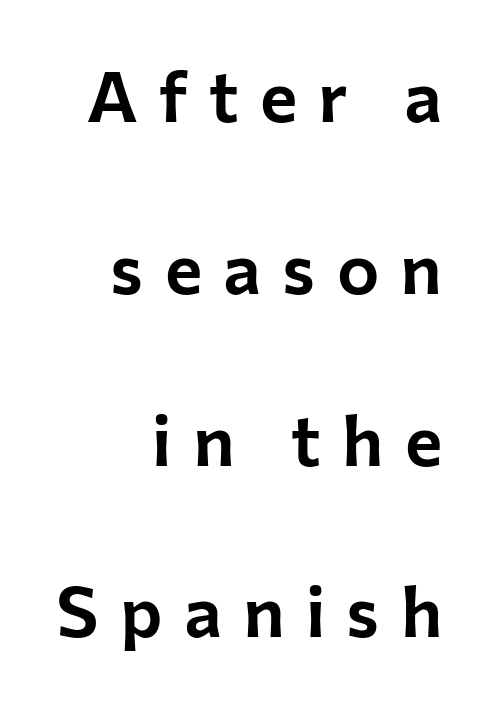
The lines are quadded right. The line texture is sparse and dotted thanks to wide tracking. If you drew a line through each stem, it would be perfectly vertical. Do the characters align in a grid? No, the font is proportional.
